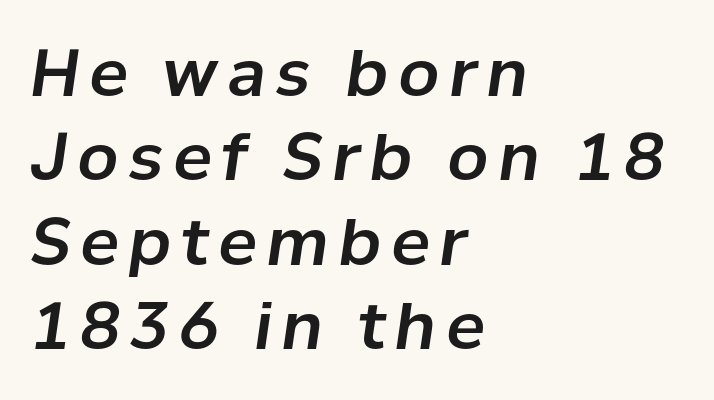
Q: Is the text italic (slanted)? A: Yes, it leans right by about 8 degrees.
Q: Is the text underlined? A: No.
Q: How is the paragraph aligned? A: Left-aligned.
Q: Is the spacing between lines tight, normal or loose? A: Normal.
Q: Width (condensed, normal, or wide)? A: Normal.
Q: Stroke contrast? A: Low.
Q: x-height? A: Medium.
Q: Monospaced? A: No.
